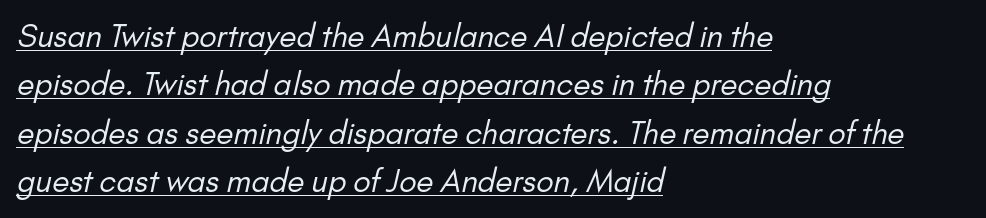
Q: Is the text bold? A: No.
Q: Is the typeface a serif or a sans-serif typeface? A: Sans-serif.
Q: Is the text underlined? A: Yes.
Q: How is the paragraph aligned? A: Left-aligned.
Q: Is the spacing between letters normal or unusually wide? A: Normal.
Q: Is the spacing between lines tight, normal or loose? A: Normal.
Q: Width (condensed, normal, or wide)? A: Normal.
Q: Stroke contrast? A: Low.
Q: x-height? A: Small.
Q: Monospaced? A: No.
